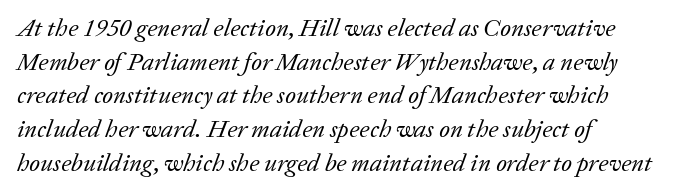
The image shows 25 px text type, italic (leaning right); set left-aligned, normal line spacing (1.35x), normal letter spacing, not underlined.
